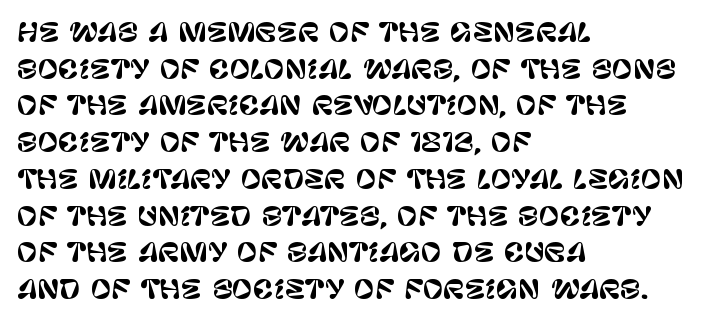
The tracking reads as untouched default to a designer's eye. Vertical spacing — default. All the whitespace from short lines collects on the right. Bare-footed words on every line.
